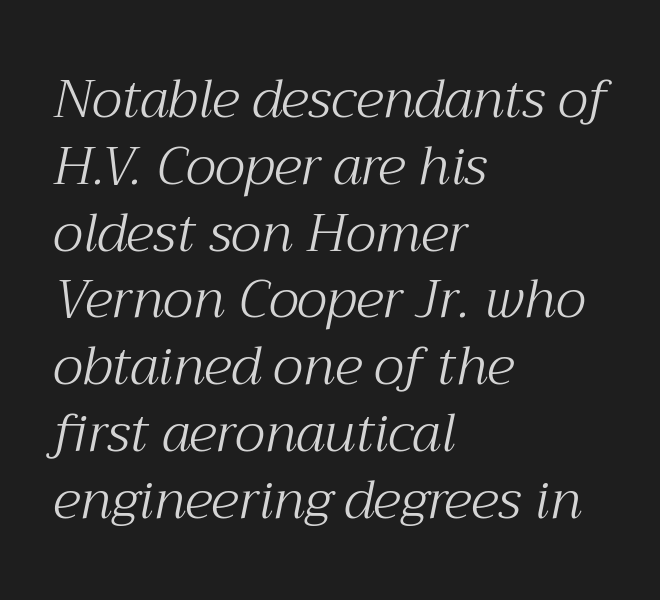
Descenders are the only things crossing below the line. The text block is weighted toward the left margin, trailing off unevenly rightward. Is this a sans? No — the strokes have serifs. You could not count columns in this text — the font is proportionally spaced. A light-to-regular cut is what we see here. How would I describe the line gaps? Plain and ordinary.
